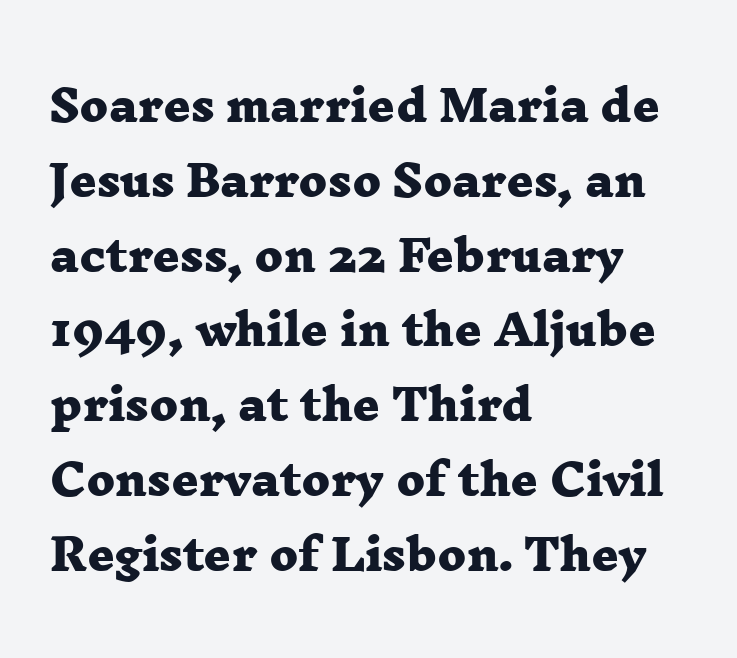
{"serif": "yes", "bold": "yes", "weight": "heavy", "width": "wide", "stroke_contrast": "low", "x_height": "medium", "monospaced": "no", "underline": "no", "align": "left", "line_spacing_ratio": 1.78, "letter_spacing": "normal", "letter_spacing_em": 0.0, "glyph_px": 42}
